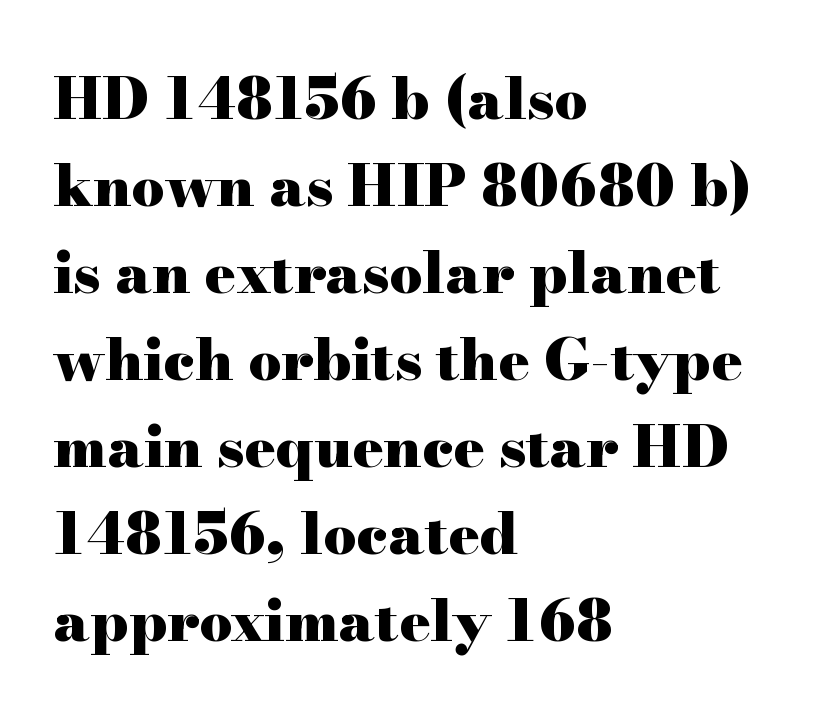
Characters follow at the spacing the type designer built in. Does the copy run flush right? No — it runs flush left. The axis of the letterforms is exactly vertical. This block has exactly the height ordinary leading produces.
